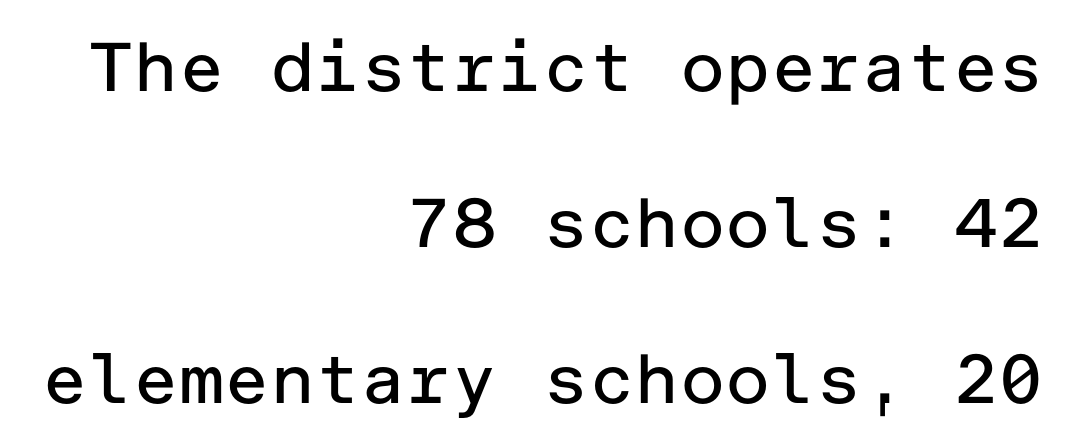
{"serif": "no", "italic": "no", "bold": "no", "weight": "regular", "width": "normal", "stroke_contrast": "low", "x_height": "medium", "underline": "no", "align": "right", "line_spacing": "loose", "line_spacing_ratio": 2.26, "letter_spacing": "normal", "letter_spacing_em": 0.0, "glyph_px": 69}
